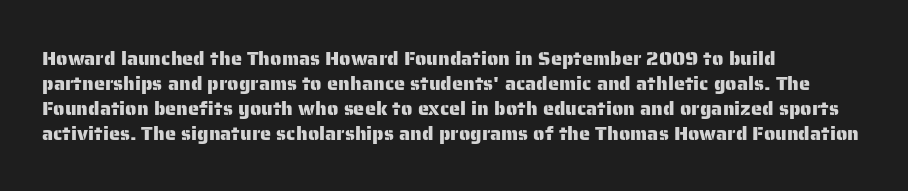
The space between consecutive lines is moderate. The area under the type is left untouched. The letters sit at their default tracking, neither squeezed nor spread. If you drew a line through each stem, it would be perfectly vertical. This rendering uses left alignment, leaving the right contour irregular.
